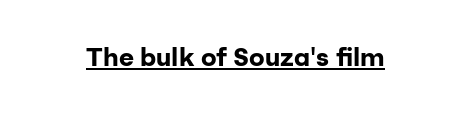
The image shows 26 px bold type, upright; set normal letter spacing, underlined.
